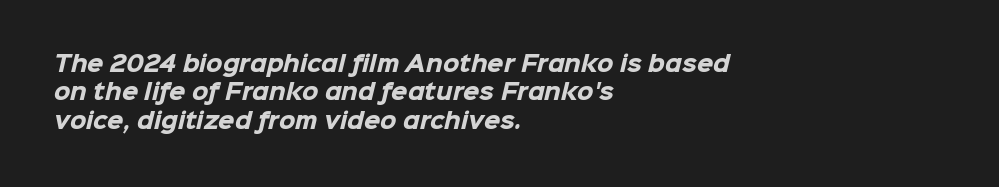
A typesetter would call this leading conventional body-copy spacing. Is the block centered? No — it sits flush against the left margin. Characters follow at the spacing the type designer built in. Strokes here are thick enough to call this a true bold. The foot of each line stays bare and open.
